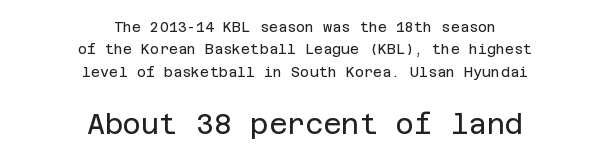
The image shows 28 px regular-weight sans-serif type, upright; set centered, normal line spacing (1.59x), normal letter spacing, not underlined; the second (bottom) block is 2.0x larger; low stroke contrast and a large x-height.
